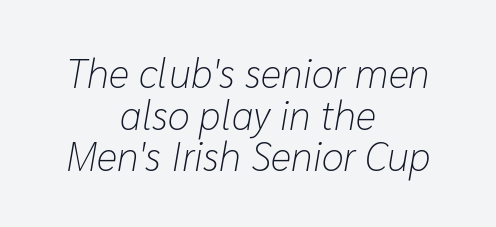
{"italic": "yes", "lean": "right", "slant_degrees": 10, "bold": "no", "weight": "light", "width": "normal", "stroke_contrast": "low", "x_height": "medium", "monospaced": "no", "underline": "no", "align": "center", "line_spacing": "tight", "line_spacing_ratio": 1.04, "letter_spacing": "normal", "letter_spacing_em": 0.0, "glyph_px": 40}
